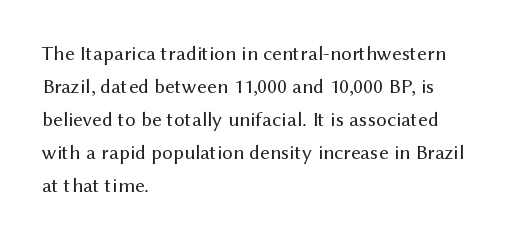
Q: Is the text bold? A: No.
Q: Is the text italic (slanted)? A: No, it is upright.
Q: Is the text underlined? A: No.
Q: How is the paragraph aligned? A: Left-aligned.
Q: Is the spacing between letters normal or unusually wide? A: Normal.
Q: Is the spacing between lines tight, normal or loose? A: Normal.
